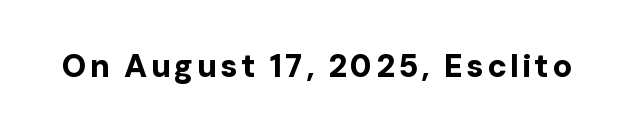
Bare-footed words on every line. Italic? Not at all — the glyphs are vertical. The rendering uses natural spacing where letterforms have individual widths. Is this a sans? Yes — the strokes have no serifs.
